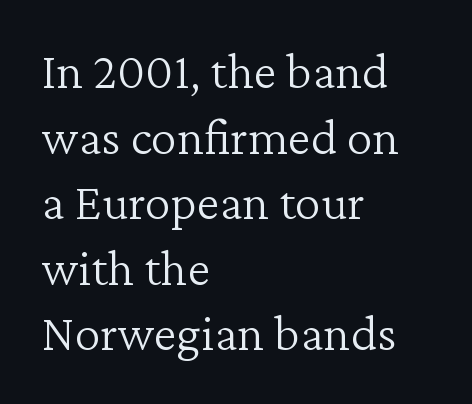
The face used here is rendered with its standard letterfit. The letters stand straight up with perfectly vertical stems. The rendering uses a moderate line-height, typical for paragraphs. Any mark beneath the type? The region is blank. The rendering uses natural spacing where letterforms have individual widths. Bold? No — there's no thickening of the strokes.
